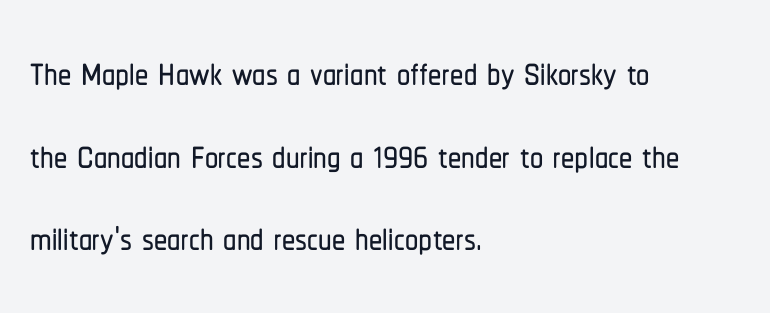
The image shows 53 px condensed sans-serif type, upright; set left-aligned, normal line spacing (1.56x), normal letter spacing, not underlined; low stroke contrast and a medium x-height.
